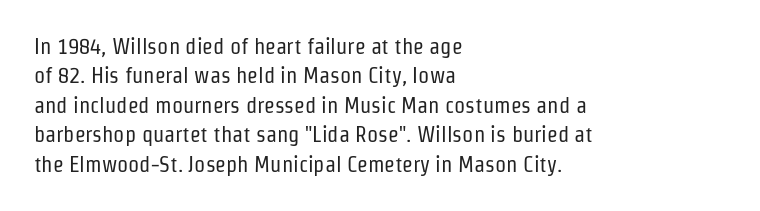
{"italic": "no", "bold": "no", "underline": "no", "align": "left", "line_spacing": "normal", "line_spacing_ratio": 1.34, "letter_spacing": "normal", "letter_spacing_em": 0.0, "glyph_px": 22}
